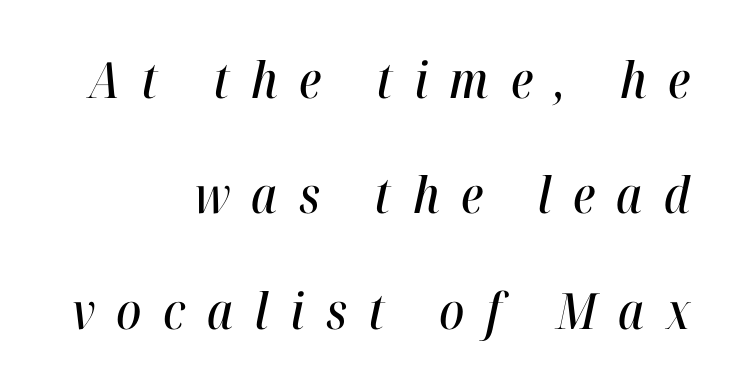
{"italic": "yes", "lean": "right", "slant_degrees": 12, "width": "condensed", "stroke_contrast": "high", "x_height": "medium", "monospaced": "no", "underline": "no", "align": "right", "line_spacing": "loose", "line_spacing_ratio": 2.31, "letter_spacing": "wide", "letter_spacing_em": 0.43, "glyph_px": 50}
